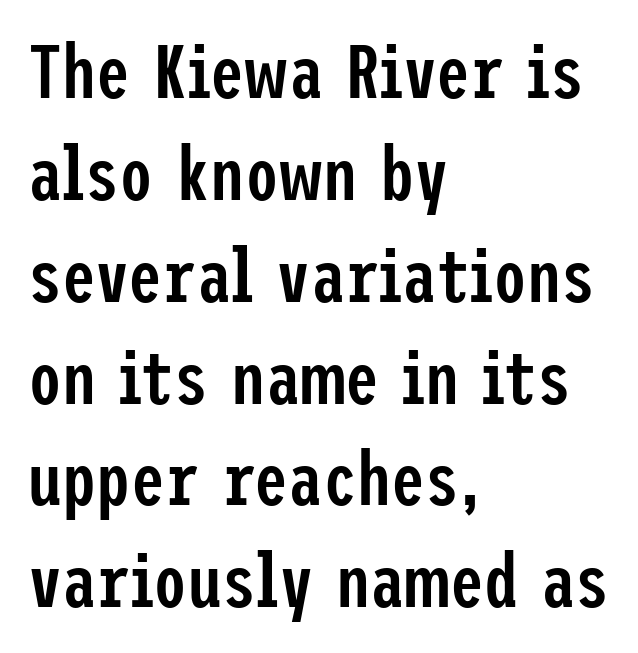
Q: Is the text bold? A: Semi-bold.
Q: Is the text italic (slanted)? A: No, it is upright.
Q: Is the typeface a serif or a sans-serif typeface? A: Sans-serif.
Q: Is the text underlined? A: No.
Q: How is the paragraph aligned? A: Left-aligned.
Q: Is the spacing between letters normal or unusually wide? A: Normal.
Q: Is the spacing between lines tight, normal or loose? A: Normal.
Q: Width (condensed, normal, or wide)? A: Condensed.
Q: Stroke contrast? A: Low.
Q: x-height? A: Medium.
